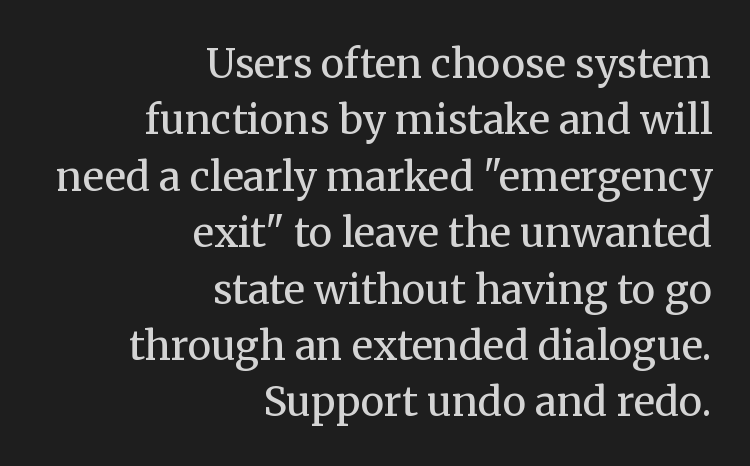
Does extra space separate the letters? No, they use regular spacing. Nothing heavy about these letters — not bold at all. One-word summary of the alignment: right. Quick note: underline off. The rendering uses a moderate line-height, typical for paragraphs. The axis of the letterforms is exactly vertical.
